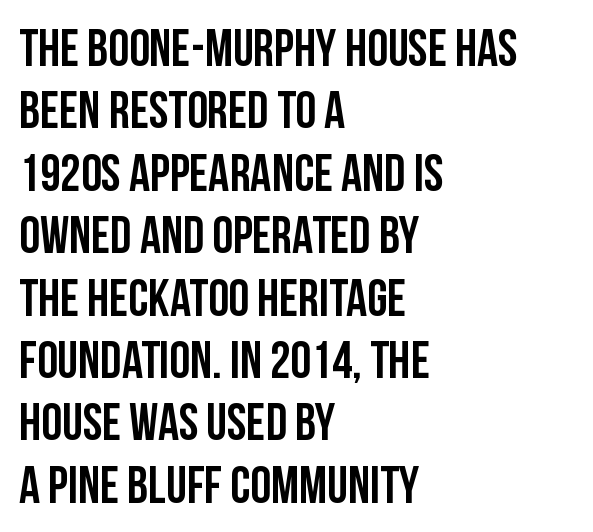
Q: Is the text italic (slanted)? A: No, it is upright.
Q: Is the typeface a serif or a sans-serif typeface? A: Sans-serif.
Q: Is the text underlined? A: No.
Q: How is the paragraph aligned? A: Left-aligned.
Q: Is the spacing between letters normal or unusually wide? A: Normal.
Q: Width (condensed, normal, or wide)? A: Condensed.
Q: Stroke contrast? A: Low.
Q: x-height? A: Large.
Q: Monospaced? A: No.
